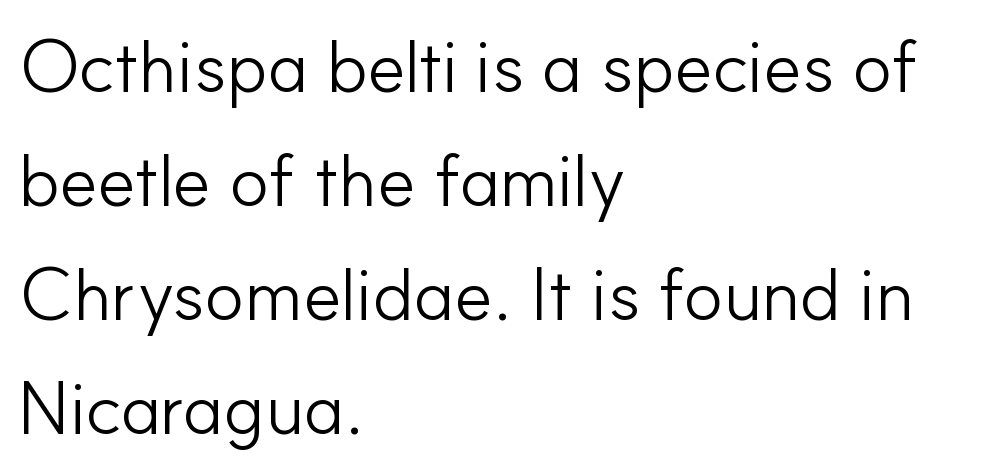
The letters sit at their default tracking, neither squeezed nor spread. The strip under each line holds only bare page. Nothing heavy about these letters — not bold at all. The specimen reads as upright at a glance.
